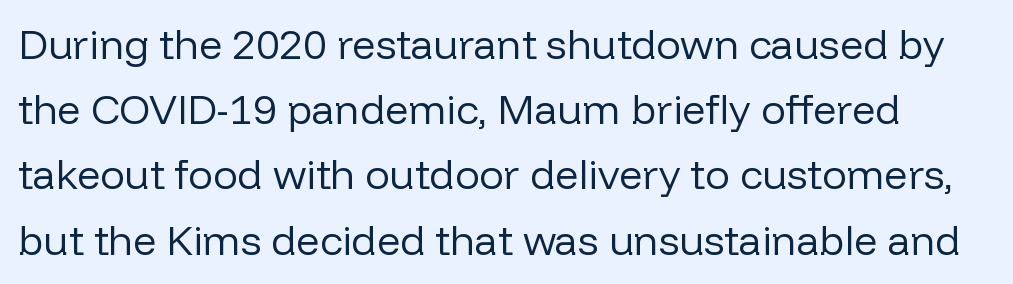
{"serif": "no", "italic": "no", "bold": "no", "weight": "regular", "width": "normal", "stroke_contrast": "low", "x_height": "medium", "monospaced": "no", "underline": "no", "line_spacing": "normal", "line_spacing_ratio": 1.59, "letter_spacing": "normal", "letter_spacing_em": 0.0, "glyph_px": 41}
